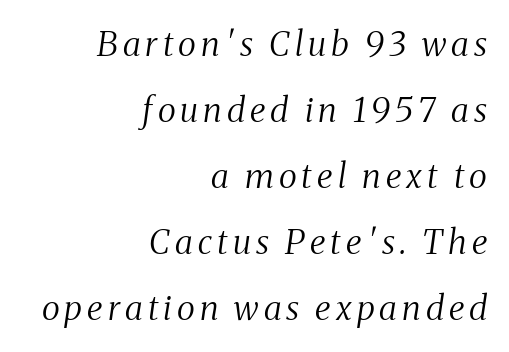
Q: Is the text bold? A: No.
Q: Is the text italic (slanted)? A: Yes, it leans right by about 8 degrees.
Q: Is the typeface a serif or a sans-serif typeface? A: Serif.
Q: Is the text underlined? A: No.
Q: How is the paragraph aligned? A: Right-aligned.
Q: Is the spacing between lines tight, normal or loose? A: Loose.
Q: Width (condensed, normal, or wide)? A: Condensed.
Q: Stroke contrast? A: Medium.
Q: x-height? A: Medium.
Q: Monospaced? A: No.
